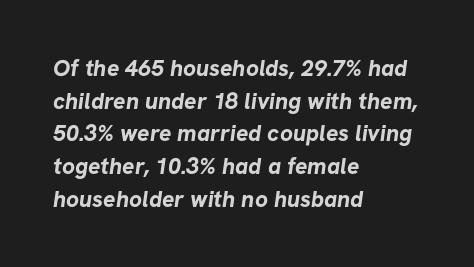
Thick stems and heavy bowls — unmistakably bold. The space directly below the letters is spotless. Is the block centered? No — it sits flush against the left margin. Students, observe: this is what conventionally led text looks like. Nobody touched the tracking dial on this one.
